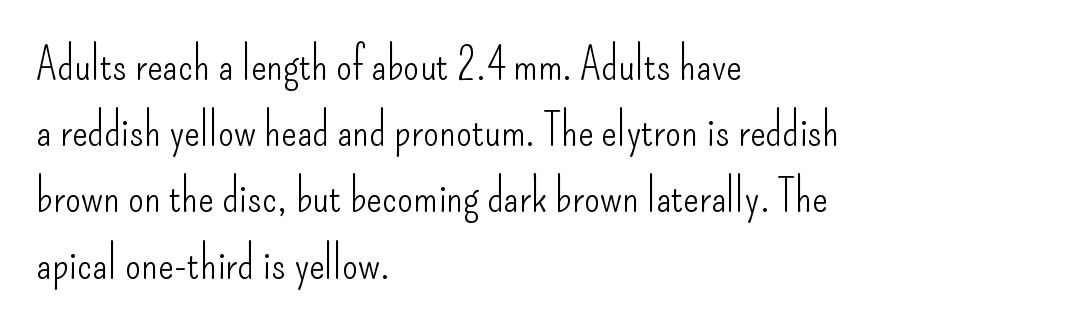
The image shows 46 px light, condensed sans-serif type, upright; set left-aligned, normal line spacing (1.44x), normal letter spacing, not underlined; low stroke contrast and a small x-height.
